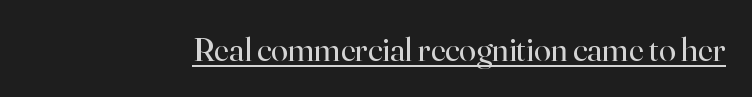
Q: Is the text bold? A: No.
Q: Is the text italic (slanted)? A: No, it is upright.
Q: Is the typeface a serif or a sans-serif typeface? A: Serif.
Q: Is the text underlined? A: Yes.
Q: Is the spacing between letters normal or unusually wide? A: Normal.
Q: Width (condensed, normal, or wide)? A: Normal.
Q: Stroke contrast? A: High.
Q: x-height? A: Small.
Q: Monospaced? A: No.
